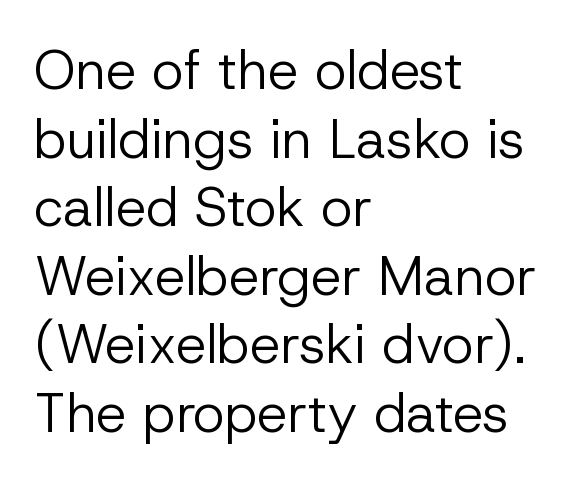
{"serif": "no", "italic": "no", "bold": "no", "weight": "regular", "width": "normal", "stroke_contrast": "low", "x_height": "medium", "monospaced": "no", "underline": "no", "align": "left", "line_spacing": "normal", "line_spacing_ratio": 1.27, "letter_spacing": "normal", "letter_spacing_em": 0.0, "glyph_px": 54}
